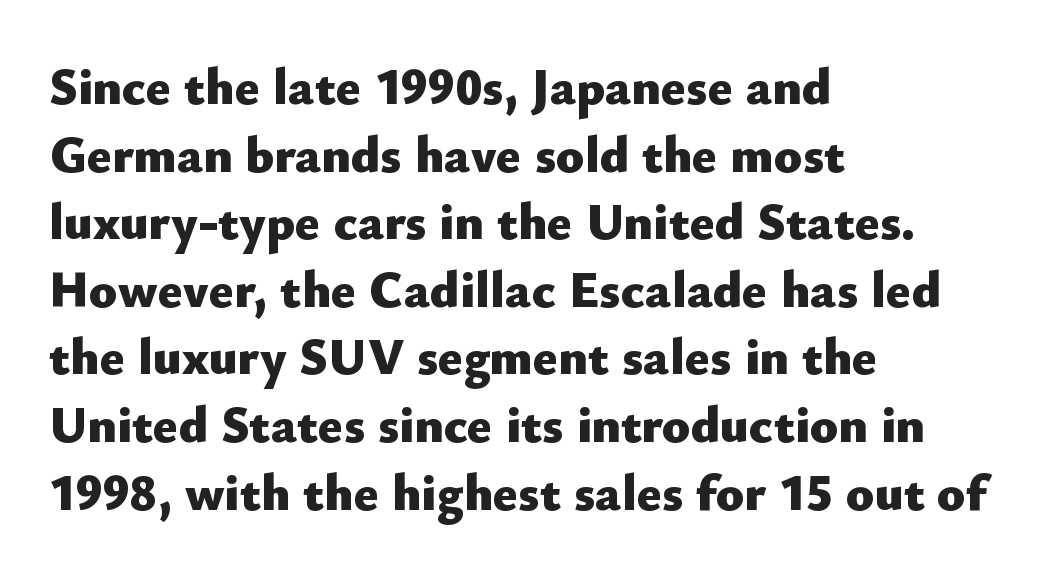
The image shows 52 px heavy sans-serif type, upright; set left-aligned, normal line spacing (1.3x), normal letter spacing, not underlined; low stroke contrast and a small x-height.
